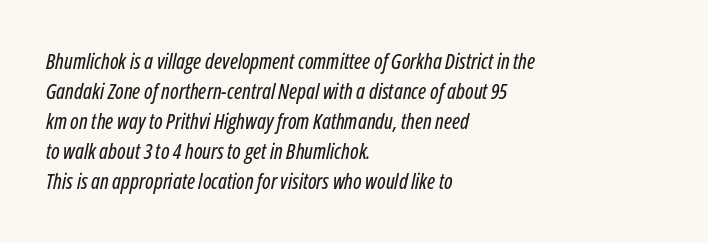
Regular leading. The rendering anchors every line to the left-hand side. Rule under the text: the space is simply empty. Designer's note — italics engaged.
